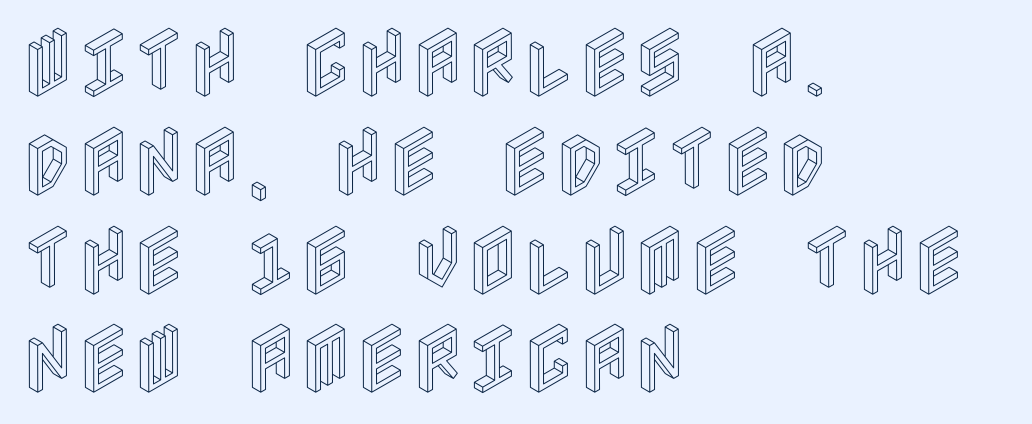
This sample uses an upright cut, with every glyph sitting square on the baseline. Plain, unruled lines of type. This rendering leaves character spacing at its baseline value. Whoever set this chose a conventional vertical rhythm. The paragraph has a hard left edge and a soft right edge.
